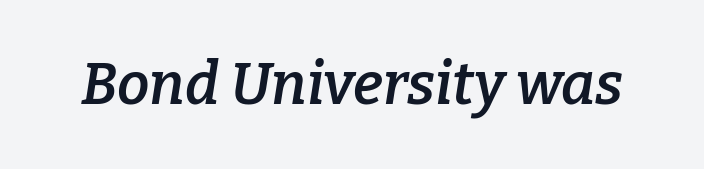
The image shows 58 px semibold serif type, italic (leaning right); set normal letter spacing, not underlined; low stroke contrast and a medium x-height.
